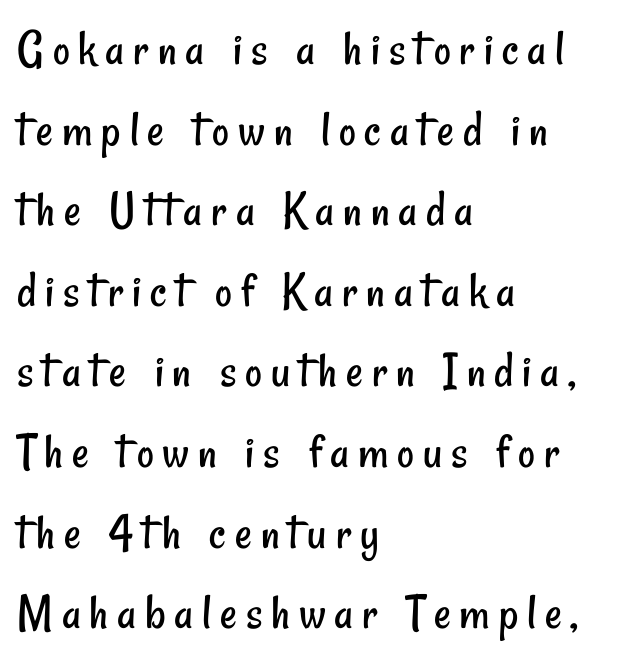
{"serif": "no", "bold": "no", "weight": "regular", "width": "condensed", "stroke_contrast": "low", "x_height": "small", "monospaced": "no", "underline": "no", "align": "left", "line_spacing": "normal", "line_spacing_ratio": 1.55, "glyph_px": 52}
